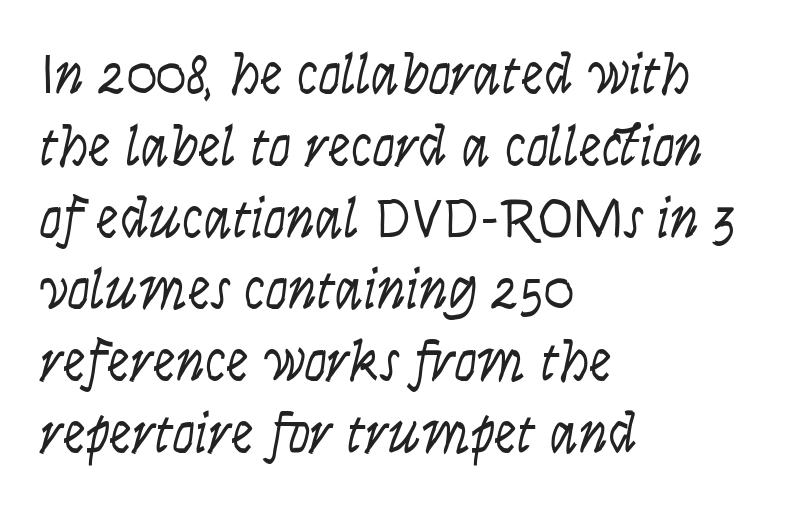
{"italic": "yes", "lean": "right", "slant_degrees": 9, "bold": "no", "weight": "light", "width": "condensed", "stroke_contrast": "low", "x_height": "large", "monospaced": "no", "underline": "no", "align": "left", "line_spacing": "normal", "line_spacing_ratio": 1.26, "letter_spacing": "normal", "letter_spacing_em": 0.0, "glyph_px": 57}
